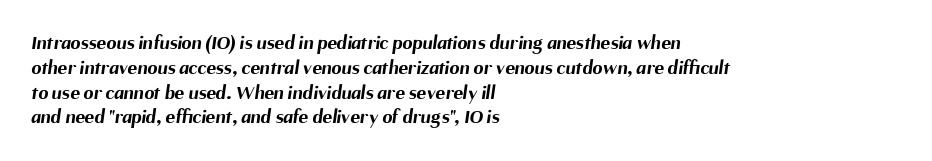
Caption: standard tracking, unaltered. Descenders hang freely into open space. Caption: multi-line text, flush left, ragged right. Chunky letters — that's bold for sure.
